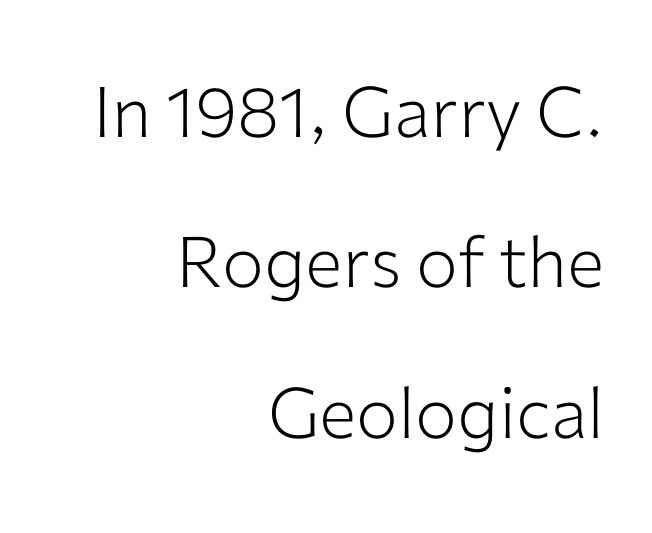
{"serif": "no", "italic": "no", "bold": "no", "weight": "light", "width": "normal", "stroke_contrast": "low", "x_height": "medium", "monospaced": "no", "underline": "no", "align": "right", "line_spacing": "loose", "line_spacing_ratio": 2.15, "letter_spacing": "normal", "letter_spacing_em": 0.0, "glyph_px": 70}
